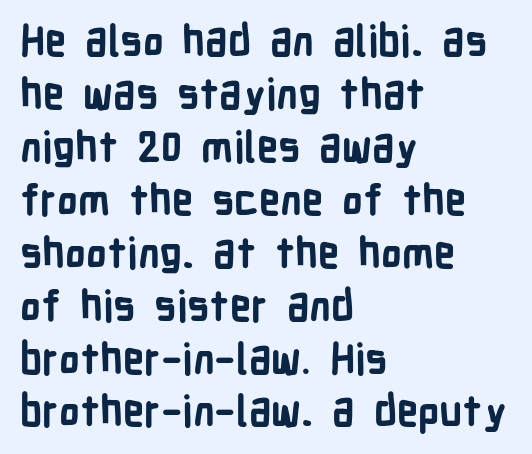
The specimen reads as upright at a glance. Heft: maximum for text — a bold. The face used here is rendered with its standard letterfit. Descender tails drop into unmarked territory.
